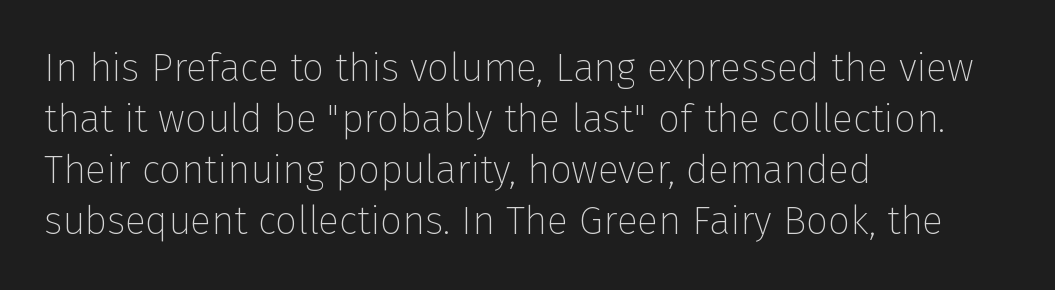
{"serif": "no", "italic": "no", "bold": "no", "weight": "thin", "width": "normal", "stroke_contrast": "low", "x_height": "medium", "monospaced": "no", "underline": "no", "align": "left", "line_spacing": "normal", "line_spacing_ratio": 1.31, "letter_spacing": "normal", "letter_spacing_em": 0.0, "glyph_px": 39}
